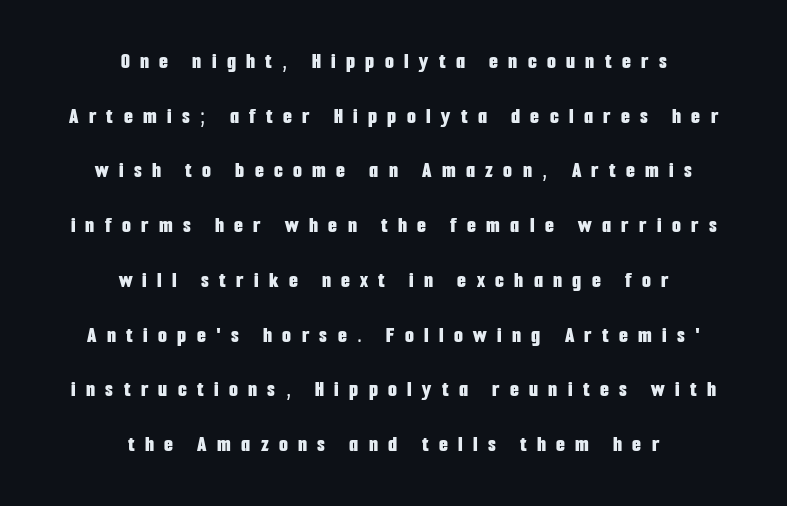
Q: Is the text bold? A: Yes.
Q: Is the text italic (slanted)? A: No, it is upright.
Q: Is the text underlined? A: No.
Q: How is the paragraph aligned? A: Centered.
Q: Is the spacing between letters normal or unusually wide? A: Unusually wide.
Q: Is the spacing between lines tight, normal or loose? A: Loose.
